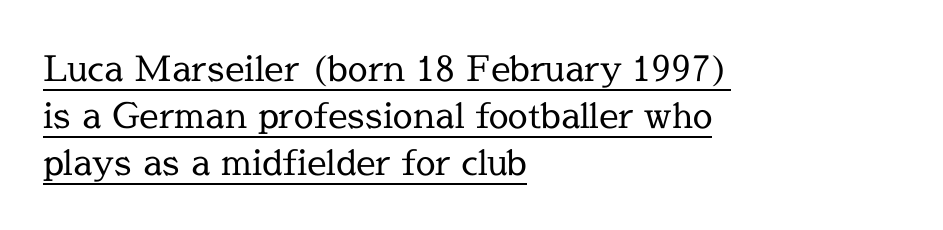
Q: Is the text bold? A: No.
Q: Is the text italic (slanted)? A: No, it is upright.
Q: Is the typeface a serif or a sans-serif typeface? A: Serif.
Q: Is the text underlined? A: Yes.
Q: How is the paragraph aligned? A: Left-aligned.
Q: Is the spacing between letters normal or unusually wide? A: Normal.
Q: Is the spacing between lines tight, normal or loose? A: Normal.
Q: Width (condensed, normal, or wide)? A: Normal.
Q: x-height? A: Medium.
Q: Monospaced? A: No.
